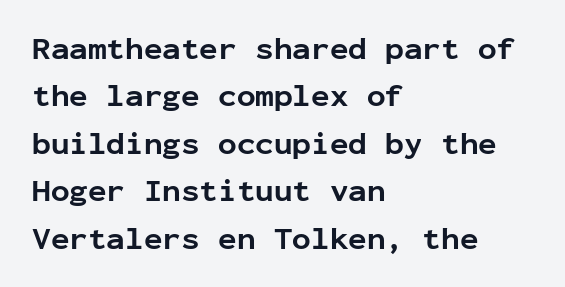
The image shows 31 px bold sans-serif type, upright, monospaced; set left-aligned, normal line spacing (1.53x), normal letter spacing, not underlined; low stroke contrast and a medium x-height.
